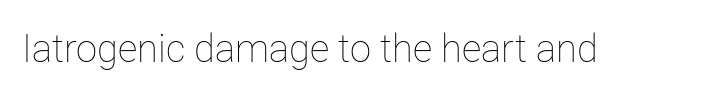
Is this a fixed-width face? No — the glyphs have proportional, varying widths. Each stroke keeps to a modest, everyday thickness or less. A typesetter would mark this as roman, not italic. Clear beneath every line of the passage. No extra tracking has been applied to these lines.
